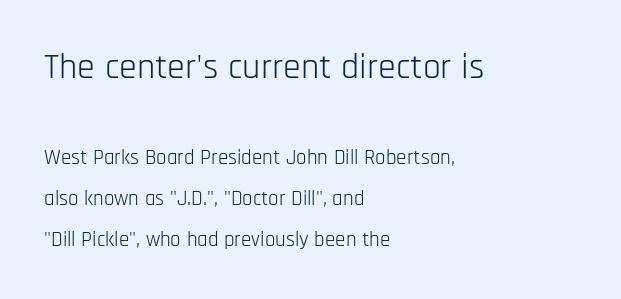
In terms of leading, this rendering errs on the spacious side. Letterform terminals end flat and unadorned throughout the passage. A student would notice the top passage is typeset larger than what follows. In terms of posture, this sample is upright. Standard letterfit; no display-style spreading of the glyphs.
